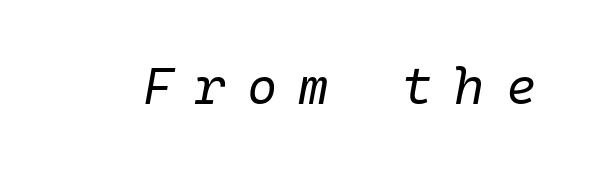
What stands out about the letter spacing? Its width — letters are far apart. The font is comparable to plain body text, perhaps lighter. Descenders hang freely into open space. Think of a typewriter: that constant character pitch is what you see here. Posture: slanted.
